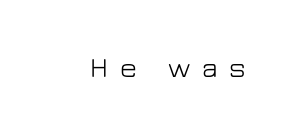
Q: Is the text bold? A: No.
Q: Is the text italic (slanted)? A: No, it is upright.
Q: Is the typeface a serif or a sans-serif typeface? A: Sans-serif.
Q: Is the text underlined? A: No.
Q: Is the spacing between letters normal or unusually wide? A: Unusually wide.
Q: Width (condensed, normal, or wide)? A: Normal.
Q: Stroke contrast? A: Low.
Q: x-height? A: Medium.
Q: Monospaced? A: No.
